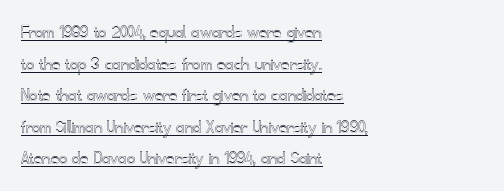
The image shows 20 px text type, upright; set left-aligned, normal line spacing (1.58x), normal letter spacing, underlined.
